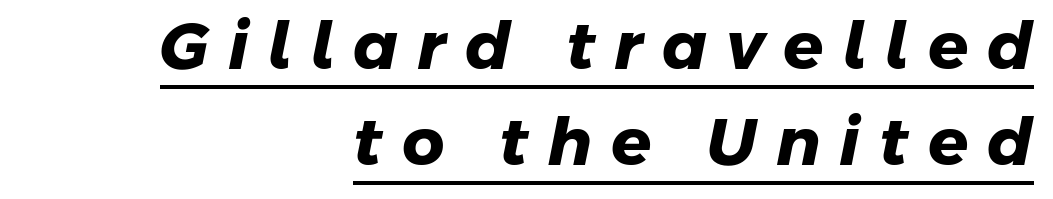
{"serif": "no", "bold": "yes", "weight": "heavy", "width": "normal", "stroke_contrast": "low", "x_height": "medium", "monospaced": "no", "underline": "yes", "align": "right", "line_spacing": "normal", "line_spacing_ratio": 1.46, "letter_spacing": "wide", "letter_spacing_em": 0.29, "glyph_px": 66}
